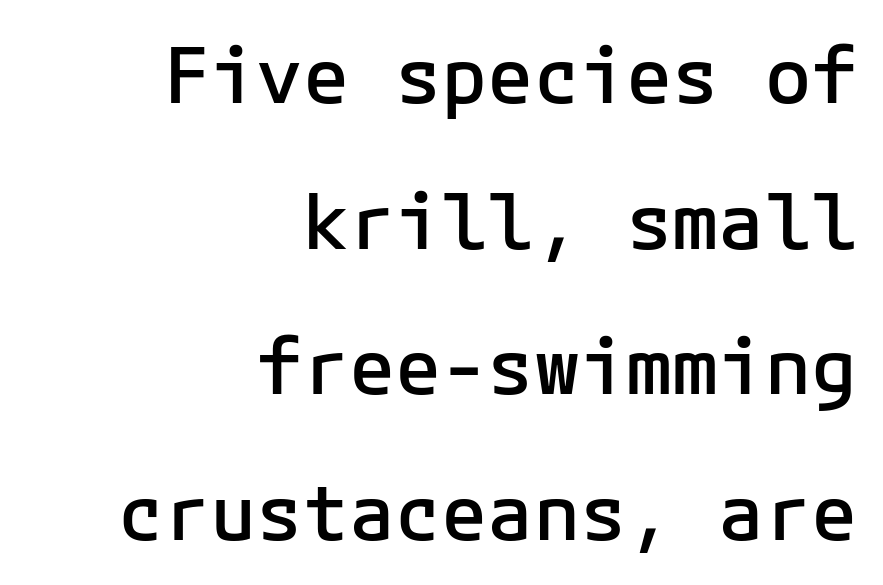
The image shows 77 px semibold sans-serif type, upright, monospaced; set right-aligned, line spacing 1.89x, normal letter spacing, not underlined; low stroke contrast and a medium x-height.
